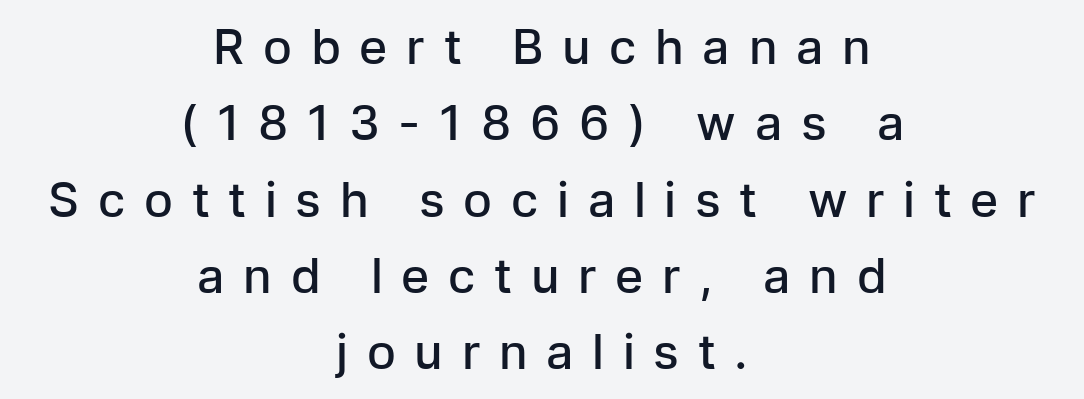
The image shows 48 px semibold sans-serif type, upright; set centered, normal line spacing (1.59x), unusually wide letter spacing (+0.39 em), not underlined; low stroke contrast and a medium x-height.
